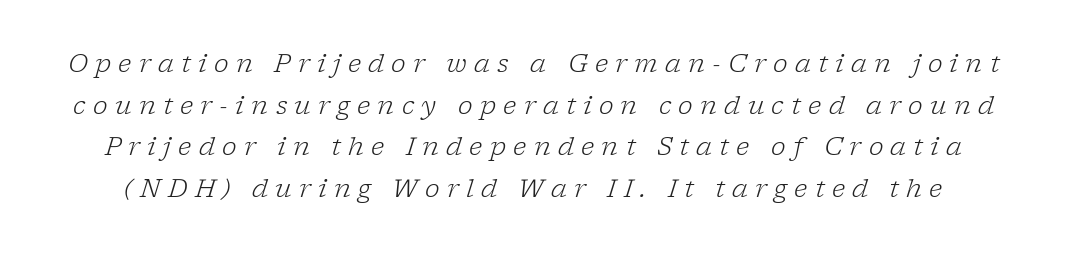
The image shows 25 px text type, italic (leaning right); set normal line spacing (1.67x), unusually wide letter spacing (+0.29 em), not underlined.
